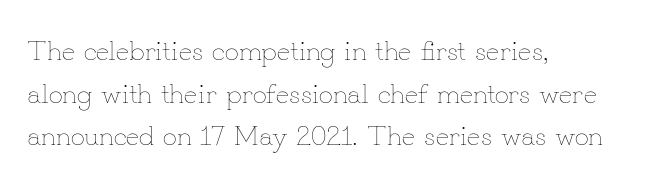
Q: Is the text bold? A: No.
Q: Is the text italic (slanted)? A: No, it is upright.
Q: Is the text underlined? A: No.
Q: How is the paragraph aligned? A: Left-aligned.
Q: Is the spacing between letters normal or unusually wide? A: Normal.
Q: Is the spacing between lines tight, normal or loose? A: Normal.
Q: Width (condensed, normal, or wide)? A: Normal.
Q: Stroke contrast? A: Low.
Q: x-height? A: Small.
Q: Monospaced? A: No.
